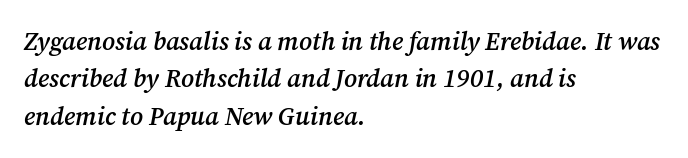
{"italic": "yes", "lean": "right", "slant_degrees": 12, "bold": "semi", "underline": "no", "align": "left", "line_spacing": "normal", "line_spacing_ratio": 1.5, "letter_spacing": "normal", "letter_spacing_em": 0.0, "glyph_px": 25}
